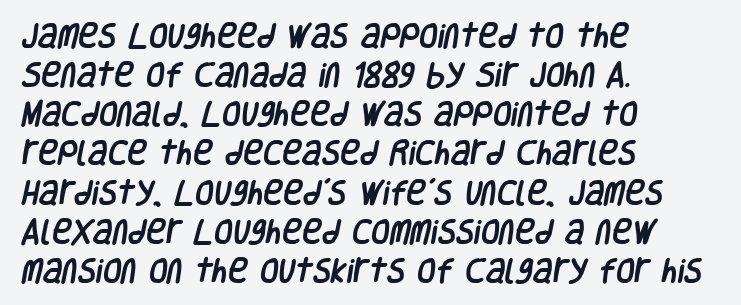
{"underline": "no", "align": "left", "line_spacing": "normal", "line_spacing_ratio": 1.45, "letter_spacing": "normal", "letter_spacing_em": 0.0, "glyph_px": 27}
